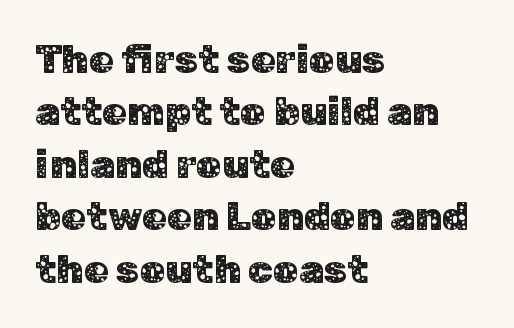
The image shows 40 px sans-serif type, upright; set left-aligned, normal line spacing (1.31x), normal letter spacing, not underlined; low stroke contrast and a medium x-height.
